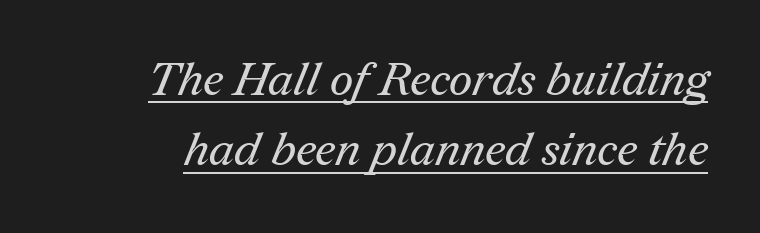
{"serif": "yes", "bold": "no", "weight": "regular", "width": "normal", "stroke_contrast": "medium", "x_height": "medium", "monospaced": "no", "underline": "yes", "line_spacing": "normal", "line_spacing_ratio": 1.53, "letter_spacing": "normal", "letter_spacing_em": 0.0, "glyph_px": 46}
